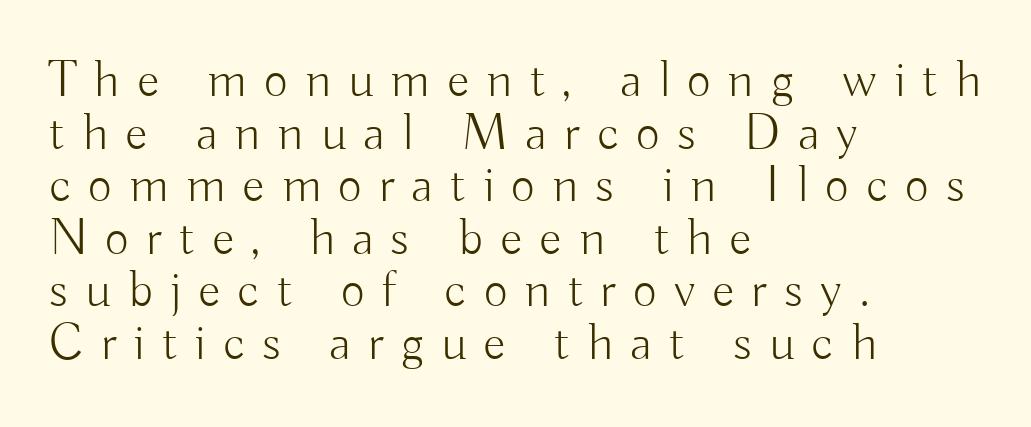
{"serif": "no", "italic": "no", "bold": "no", "weight": "light", "width": "normal", "stroke_contrast": "low", "x_height": "small", "monospaced": "no", "underline": "no", "align": "left", "line_spacing": "tight", "line_spacing_ratio": 1.01, "letter_spacing": "wide", "letter_spacing_em": 0.33, "glyph_px": 52}
